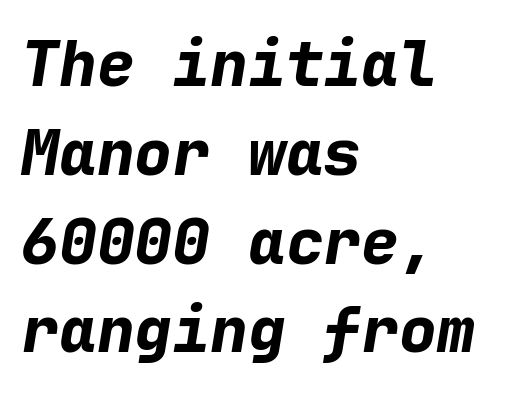
The image shows 63 px bold type, italic (leaning right), monospaced; set left-aligned, normal line spacing (1.41x), normal letter spacing, not underlined; low stroke contrast and a medium x-height.
